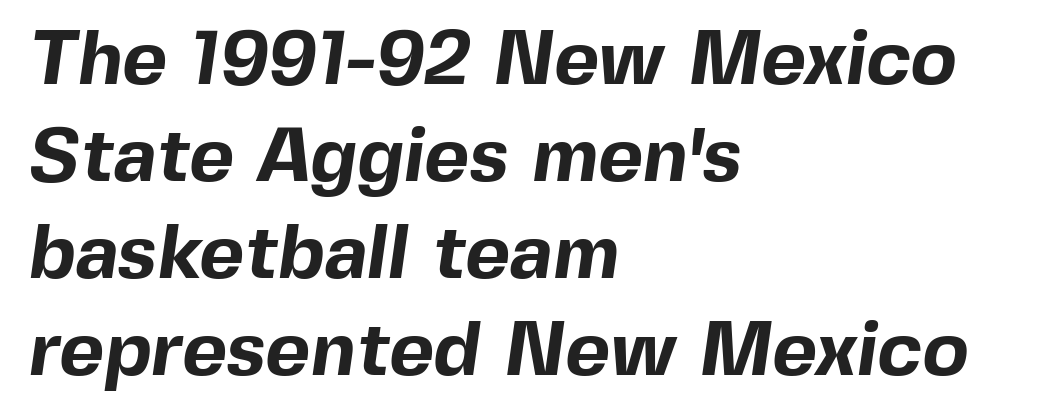
Q: Is the text bold? A: Yes.
Q: Is the typeface a serif or a sans-serif typeface? A: Sans-serif.
Q: Is the text underlined? A: No.
Q: How is the paragraph aligned? A: Left-aligned.
Q: Is the spacing between letters normal or unusually wide? A: Normal.
Q: Is the spacing between lines tight, normal or loose? A: Normal.
Q: Width (condensed, normal, or wide)? A: Normal.
Q: x-height? A: Medium.
Q: Monospaced? A: No.
